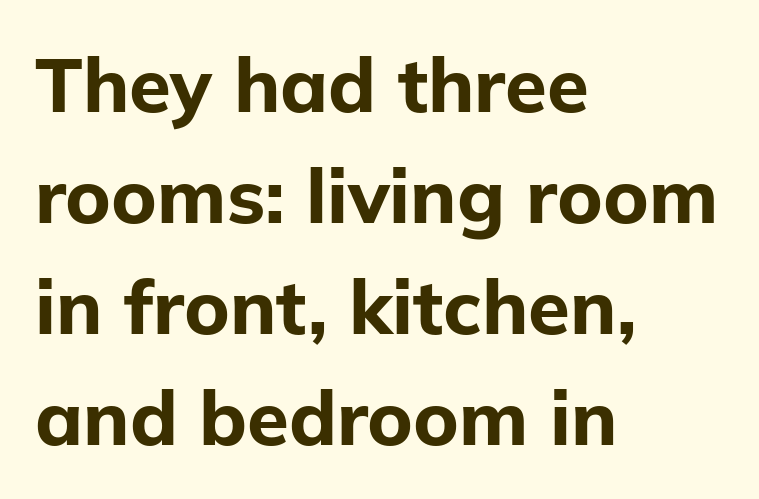
Q: Is the text bold? A: Yes.
Q: Is the text italic (slanted)? A: No, it is upright.
Q: Is the typeface a serif or a sans-serif typeface? A: Sans-serif.
Q: Is the text underlined? A: No.
Q: How is the paragraph aligned? A: Left-aligned.
Q: Is the spacing between letters normal or unusually wide? A: Normal.
Q: Is the spacing between lines tight, normal or loose? A: Normal.
Q: Width (condensed, normal, or wide)? A: Normal.
Q: Stroke contrast? A: Low.
Q: x-height? A: Medium.
Q: Monospaced? A: No.
